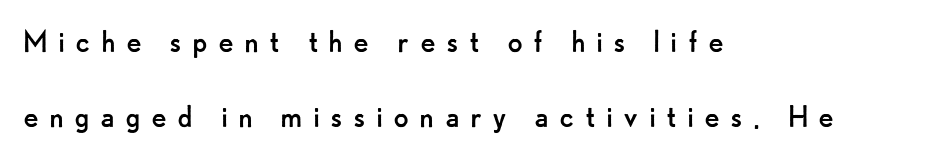
The letterforms sit at book weight or below. Look at the bottom of the vertical strokes: they stop flat, with no serifs. Tracking value appears strongly positive — letters spread wide. The lines in this sample share a left origin and differ only in where they stop. Note the varied advance widths — an 'i' is clearly narrower than an 'm'.
